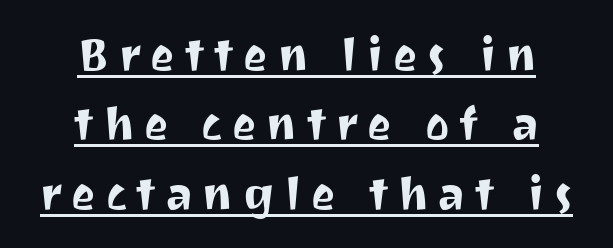
The image shows 46 px sans-serif type, upright; set centered, normal line spacing (1.51x), unusually wide letter spacing (+0.21 em), underlined; medium stroke contrast and a medium x-height.
